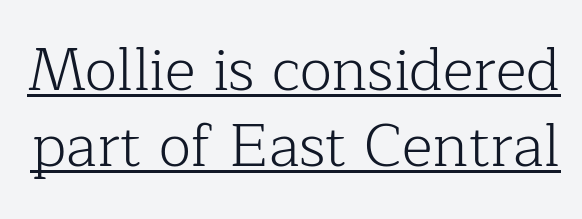
The image shows 59 px light serif type, upright; set normal line spacing (1.29x), normal letter spacing, underlined; low stroke contrast and a medium x-height.
